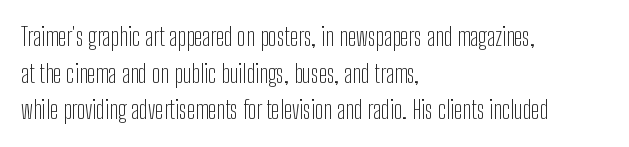
Weight: in the light-to-regular range. In CSS terms this would be text-align: left. The letters stand straight up with perfectly vertical stems. Each new line begins a customary step beneath the previous one. Characters follow at the spacing the type designer built in.
